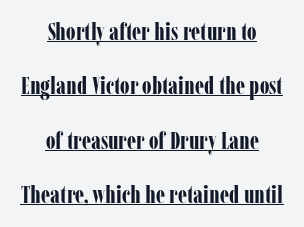
Looks like someone drew a line under every word here. Posture: straight, roman, zero tilt. There is no visible air inserted between adjacent glyphs. Compared with typical paragraphs, the rows here are farther apart. Compared with an ordinary text face, these strokes are far heavier — a full bold.
